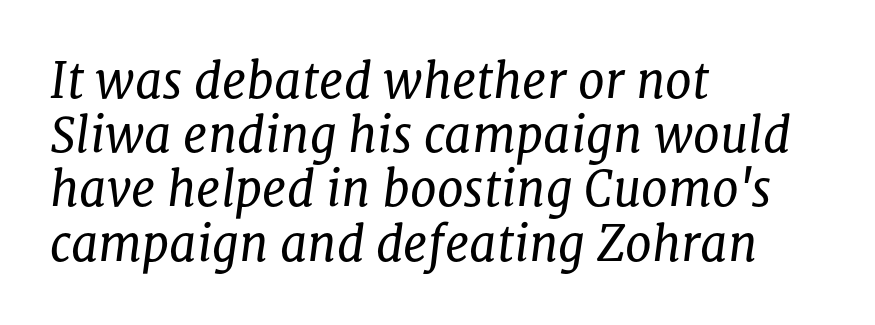
{"serif": "yes", "italic": "yes", "lean": "right", "slant_degrees": 8, "bold": "no", "weight": "regular", "width": "normal", "stroke_contrast": "low", "x_height": "medium", "monospaced": "no", "underline": "no", "align": "left", "line_spacing": "tight", "line_spacing_ratio": 1.13, "letter_spacing": "normal", "letter_spacing_em": 0.0, "glyph_px": 48}
